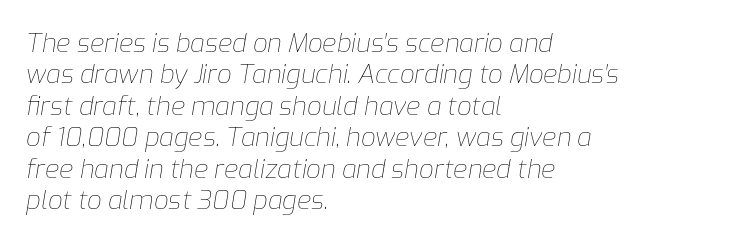
{"italic": "yes", "lean": "right", "slant_degrees": 9, "bold": "no", "underline": "no", "align": "left", "line_spacing_ratio": 1.21, "letter_spacing": "normal", "letter_spacing_em": 0.0, "glyph_px": 26}
